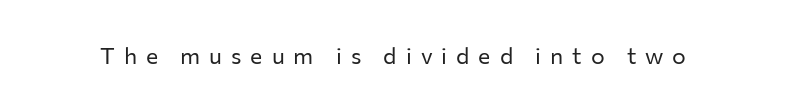
Q: Is the text bold? A: No.
Q: Is the text italic (slanted)? A: No, it is upright.
Q: Is the text underlined? A: No.
Q: Is the spacing between letters normal or unusually wide? A: Unusually wide.
